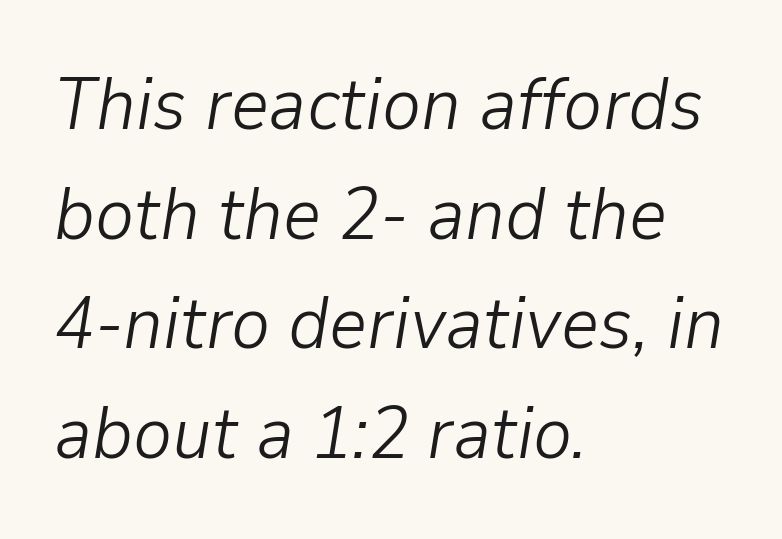
The image shows 74 px light type, italic (leaning right); set left-aligned, normal line spacing (1.48x), normal letter spacing, not underlined; low stroke contrast and a medium x-height.
